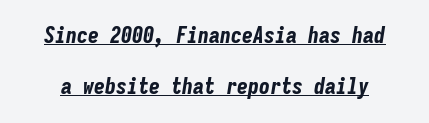
The image shows 22 px bold type, italic (leaning right); set loose line spacing (2.33x), normal letter spacing, underlined.
